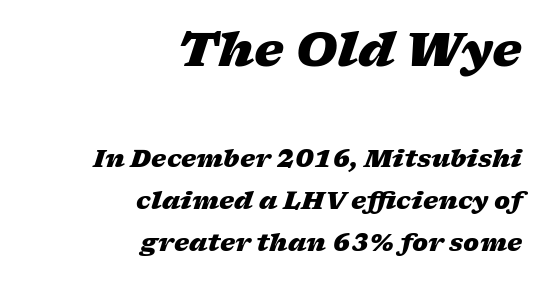
Q: Is the text bold? A: Yes.
Q: Is the text italic (slanted)? A: Yes, it leans right by about 17 degrees.
Q: Is the text underlined? A: No.
Q: How is the paragraph aligned? A: Right-aligned.
Q: Is the spacing between letters normal or unusually wide? A: Normal.
Q: Which block of text is set in a larger size, the first (top) or the second (bottom)? A: The first (top) one.
Q: Width (condensed, normal, or wide)? A: Wide.
Q: Stroke contrast? A: Low.
Q: x-height? A: Medium.
Q: Monospaced? A: No.
